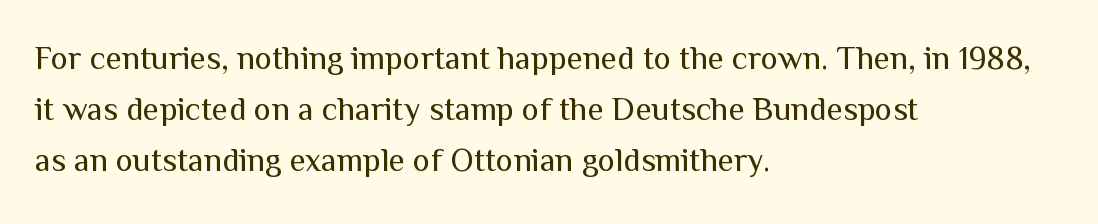
The image shows 33 px regular-weight sans-serif type, upright; set left-aligned, normal line spacing (1.54x), normal letter spacing, not underlined; medium stroke contrast and a medium x-height.
